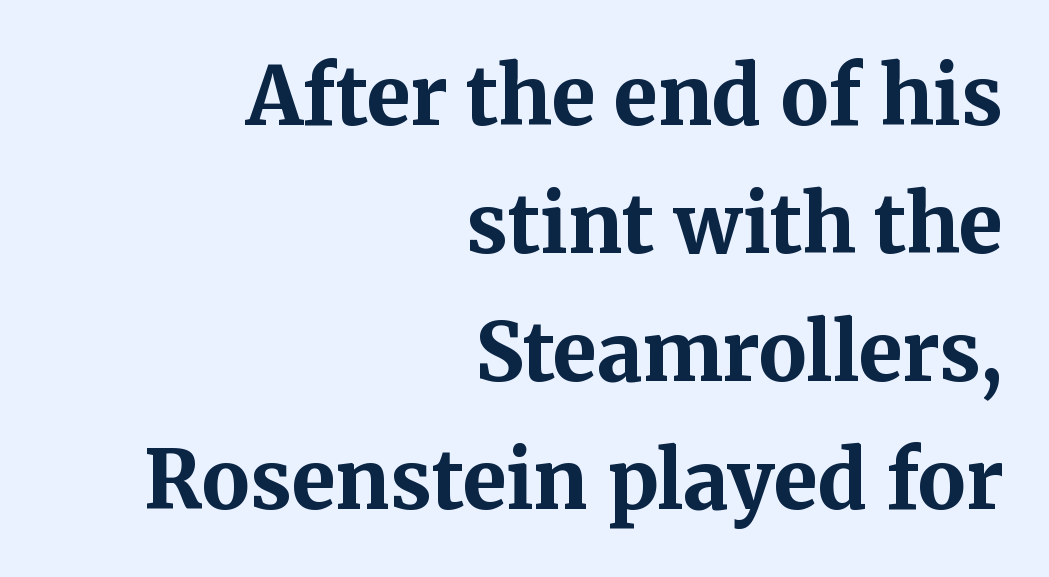
A typesetter would call this leading conventional body-copy spacing. Letter spacing: default. A typesetter would call this proportional, since set widths differ per character. Typographically, this falls in the serif category.
